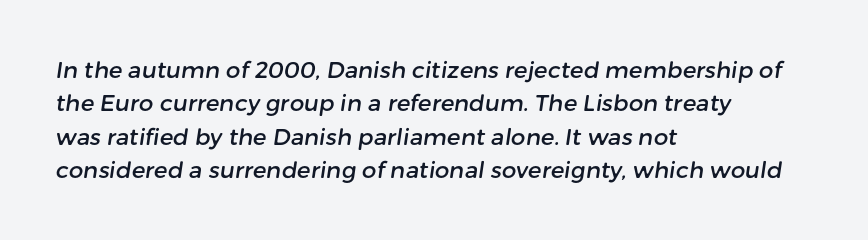
The foot of each line stays bare and open. Leading: standard. Horizontally, the lines are justified to the leading edge only. Tracking value appears to be zero — textbook default spacing.
